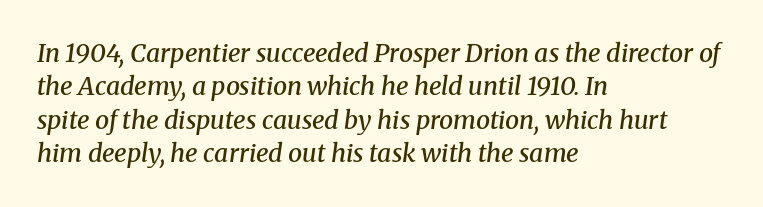
The image shows 25 px text type, italic (leaning right); set left-aligned, normal line spacing (1.34x), normal letter spacing, not underlined.
